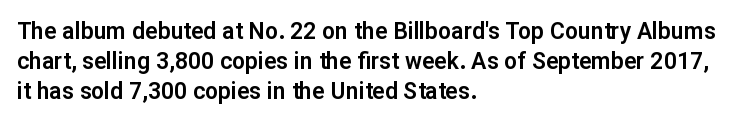
The ragged edge is on the right, which tells us the setting is flush left. What's the leading like? Ordinary, nothing unusual. Posture: straight, roman, zero tilt. The face used here is rendered with its standard letterfit. Letters rest on an invisible, unmarked baseline.
